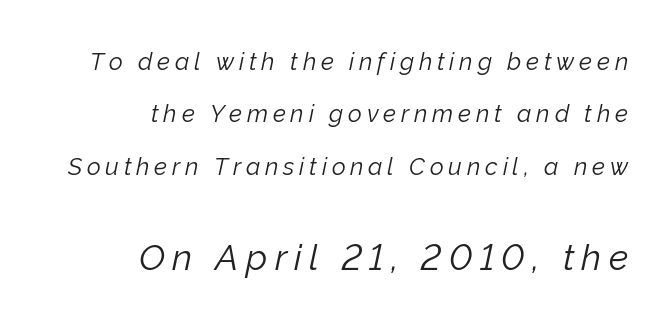
Q: Is the text bold? A: No.
Q: Is the text italic (slanted)? A: Yes, it leans right by about 12 degrees.
Q: Is the text underlined? A: No.
Q: How is the paragraph aligned? A: Right-aligned.
Q: Is the spacing between letters normal or unusually wide? A: Unusually wide.
Q: Is the spacing between lines tight, normal or loose? A: Loose.
Q: Which block of text is set in a larger size, the first (top) or the second (bottom)? A: The second (bottom) one.
Q: Width (condensed, normal, or wide)? A: Normal.
Q: Stroke contrast? A: Low.
Q: x-height? A: Medium.
Q: Monospaced? A: No.
